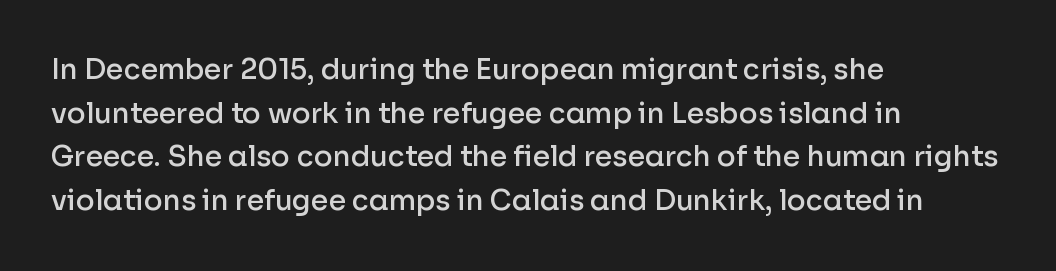
{"serif": "no", "italic": "no", "bold": "semi", "weight": "semibold", "width": "normal", "stroke_contrast": "low", "x_height": "medium", "monospaced": "no", "underline": "no", "align": "left", "line_spacing": "normal", "line_spacing_ratio": 1.56, "letter_spacing": "normal", "letter_spacing_em": 0.0, "glyph_px": 28}
